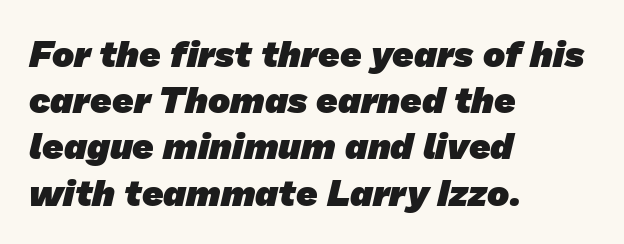
{"serif": "no", "bold": "yes", "weight": "heavy", "width": "normal", "stroke_contrast": "low", "x_height": "medium", "monospaced": "no", "underline": "no", "align": "left", "line_spacing": "normal", "line_spacing_ratio": 1.25, "letter_spacing": "normal", "letter_spacing_em": 0.0, "glyph_px": 37}
